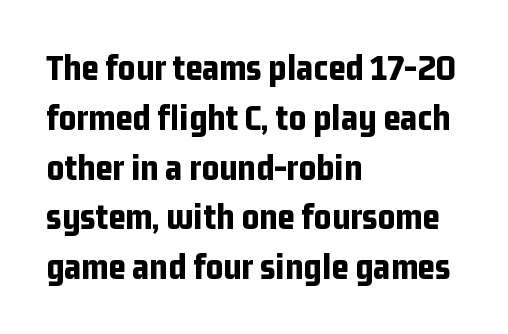
{"serif": "no", "italic": "no", "bold": "yes", "weight": "bold", "width": "condensed", "stroke_contrast": "low", "x_height": "medium", "monospaced": "no", "underline": "no", "align": "left", "line_spacing": "normal", "line_spacing_ratio": 1.31, "letter_spacing": "normal", "letter_spacing_em": 0.0, "glyph_px": 38}
